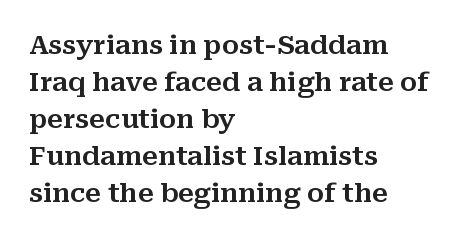
Inter-character spacing is left at the font's built-in metrics. Bare-footed words on every line. Every stem runs plumb, perpendicular to the baseline. Line spacing here is normal. Every row of glyphs begins at an identical x-position on the left.
